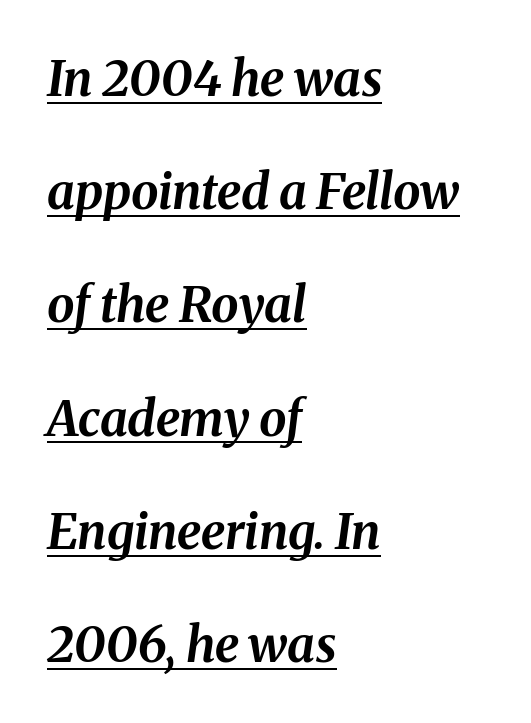
Q: Is the text bold? A: Yes.
Q: Is the text italic (slanted)? A: Yes, it leans right by about 8 degrees.
Q: Is the text underlined? A: Yes.
Q: How is the paragraph aligned? A: Left-aligned.
Q: Is the spacing between letters normal or unusually wide? A: Normal.
Q: Is the spacing between lines tight, normal or loose? A: Loose.
Q: Width (condensed, normal, or wide)? A: Normal.
Q: Stroke contrast? A: Medium.
Q: x-height? A: Medium.
Q: Monospaced? A: No.
